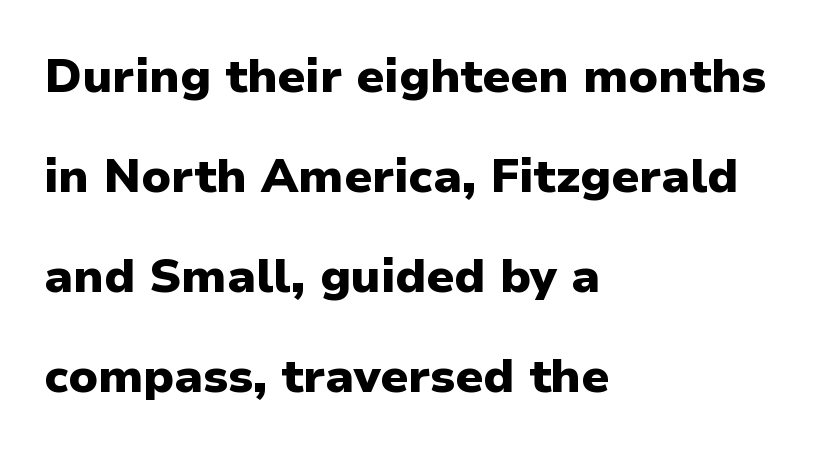
Q: Is the text bold? A: Yes.
Q: Is the text italic (slanted)? A: No, it is upright.
Q: Is the typeface a serif or a sans-serif typeface? A: Sans-serif.
Q: Is the text underlined? A: No.
Q: How is the paragraph aligned? A: Left-aligned.
Q: Is the spacing between letters normal or unusually wide? A: Normal.
Q: Is the spacing between lines tight, normal or loose? A: Loose.
Q: Width (condensed, normal, or wide)? A: Normal.
Q: Stroke contrast? A: Low.
Q: x-height? A: Medium.
Q: Monospaced? A: No.
